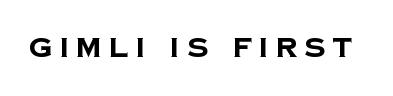
The image shows 27 px bold type; set unusually wide letter spacing (+0.27 em), not underlined.
